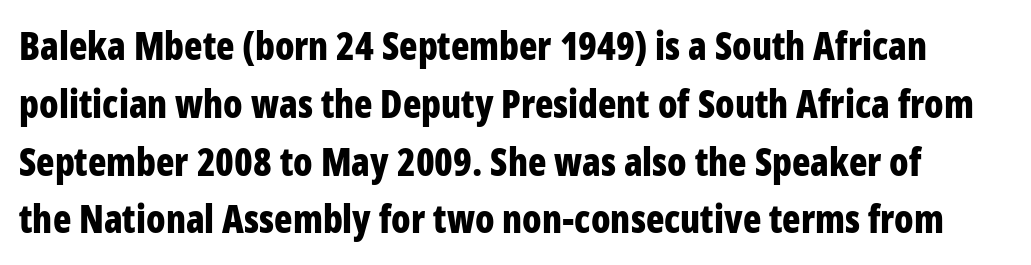
Posture: upright roman. The gaps between neighbouring characters are ordinary and unremarkable. Each letter keeps its own natural width here, so spacing adapts to shape. The font is running at its bold setting.
